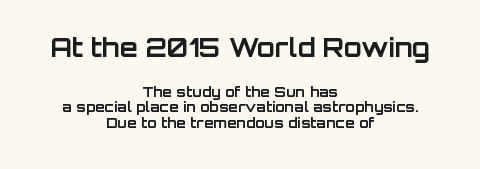
The image shows 26 px bold type, upright; set centered, tight line spacing (1.09x), normal letter spacing, not underlined; the first (top) block is 1.86x larger.
